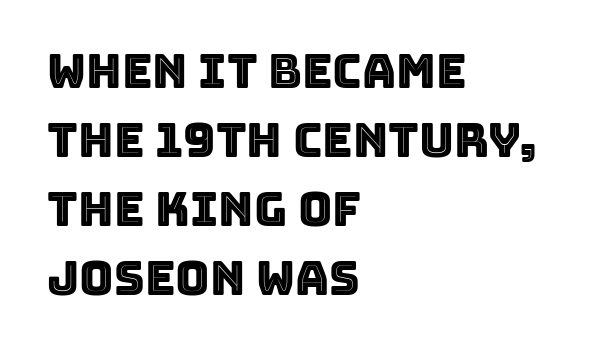
Regular leading. Think of a printed novel: that variable character pitch is what you see here. Is there any slant? The stems are plumb. The lines in this sample share a left origin and differ only in where they stop. Nobody touched the tracking dial on this one.
